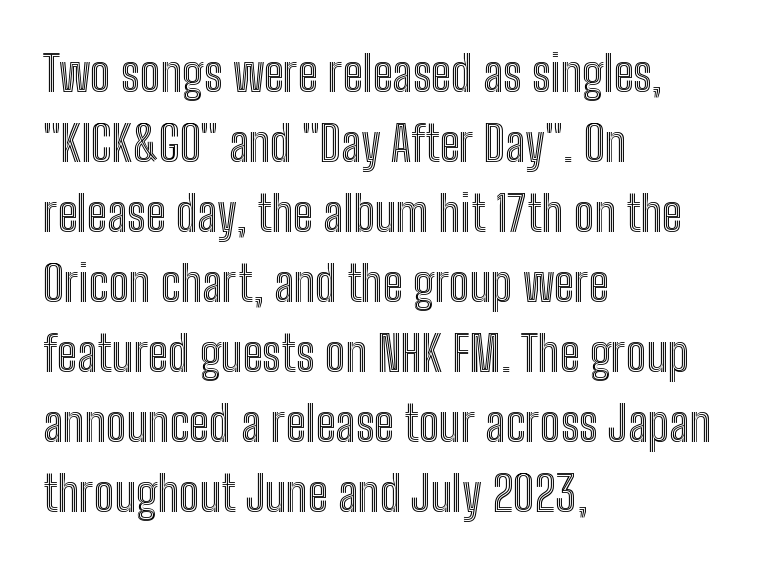
Q: Is the text italic (slanted)? A: No, it is upright.
Q: Is the text underlined? A: No.
Q: How is the paragraph aligned? A: Left-aligned.
Q: Is the spacing between letters normal or unusually wide? A: Normal.
Q: Is the spacing between lines tight, normal or loose? A: Normal.
Q: Width (condensed, normal, or wide)? A: Condensed.
Q: x-height? A: Medium.
Q: Monospaced? A: No.
